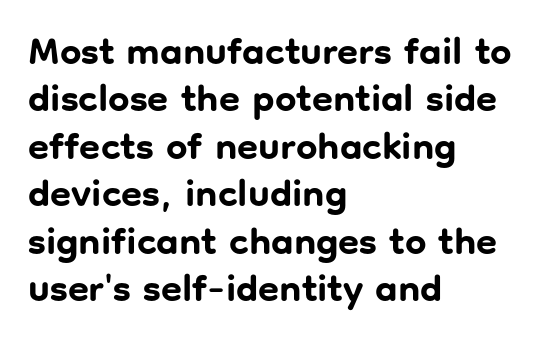
The image shows 38 px bold sans-serif type, upright; set left-aligned, normal line spacing (1.25x), normal letter spacing, not underlined; low stroke contrast and a medium x-height.
